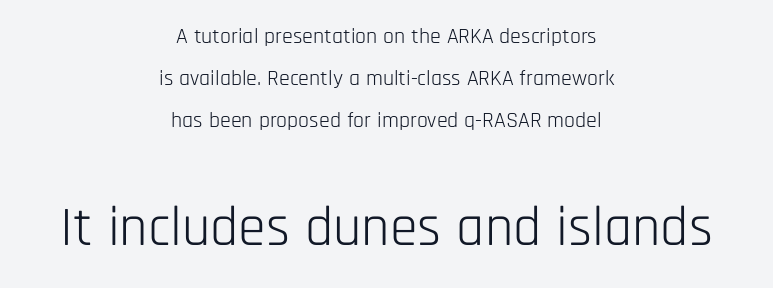
Regarding serifs, this sample does without them. Top chunk: small. Bottom chunk: large. Casual observation: everything's sitting right in the middle. If you measured baseline to baseline, you'd find a long distance. Think of a printed novel: that variable character pitch is what you see here. Caption: standard tracking, unaltered.
